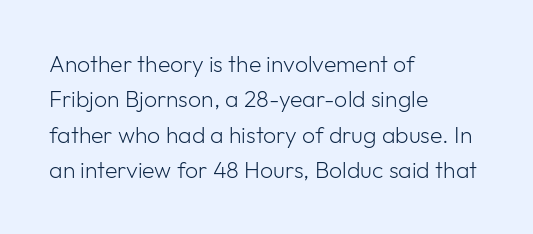
The face looks like a standard text weight, possibly lighter. Vertical strokes here are truly vertical. These lines keep a tight, regular rhythm from letter to letter. Leading matches the norm, producing a regular column. Left-aligned paragraph, ragged on the right. The space directly below the letters is spotless.
